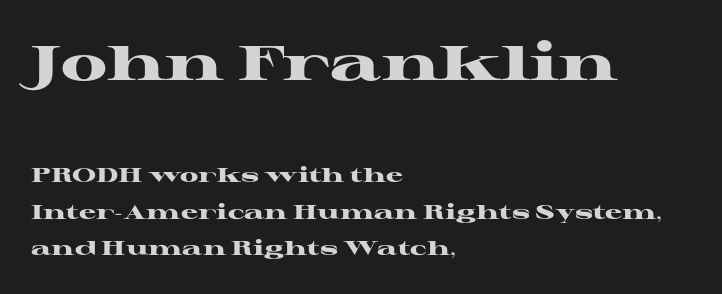
Here the designer chose a conventional face with non-uniform glyph widths. If you squint, the top block still reads clearly — it's the larger of the two. The vertical gap from one line to the next is large. What stands out about the letter spacing? Nothing — it is the standard amount.
